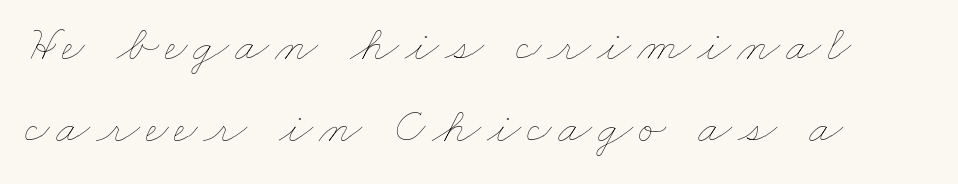
Q: Is the text bold? A: No.
Q: Is the text underlined? A: No.
Q: Is the spacing between lines tight, normal or loose? A: Normal.
Q: Width (condensed, normal, or wide)? A: Wide.
Q: Stroke contrast? A: Low.
Q: x-height? A: Small.
Q: Monospaced? A: No.
